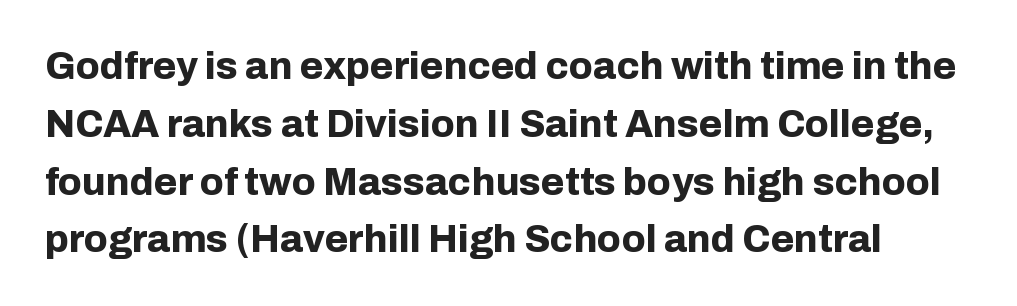
The line-height multiplier appears to be the usual default. In terms of posture, this sample is upright. A dark, heavy texture on the line: the type is bold. Varying glyph widths throughout — classic text-font behaviour. Does extra space separate the letters? No, they use regular spacing.
